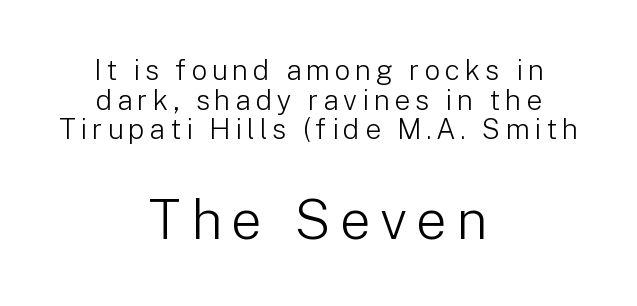
Quick note: interline space is minimal. These lines are rendered in a variable-pitch font. Horizontal alignment here is central, giving a formal, balanced look. Stroke terminals: plain, sans-serif. Is this a heavy cut? Hardly; it is regular or lighter. The strip under each line holds only bare page.
